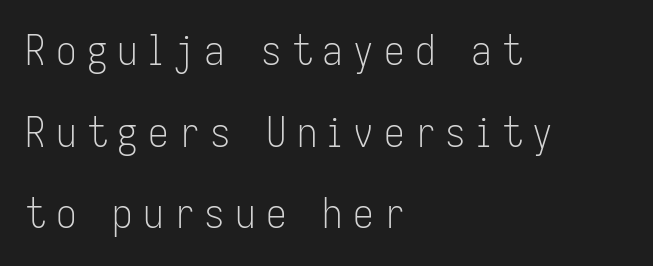
Q: Is the text bold? A: No.
Q: Is the text italic (slanted)? A: No, it is upright.
Q: Is the typeface a serif or a sans-serif typeface? A: Sans-serif.
Q: Is the text underlined? A: No.
Q: How is the paragraph aligned? A: Left-aligned.
Q: Is the spacing between letters normal or unusually wide? A: Unusually wide.
Q: Is the spacing between lines tight, normal or loose? A: Loose.
Q: Width (condensed, normal, or wide)? A: Condensed.
Q: Stroke contrast? A: Low.
Q: x-height? A: Medium.
Q: Monospaced? A: No.
